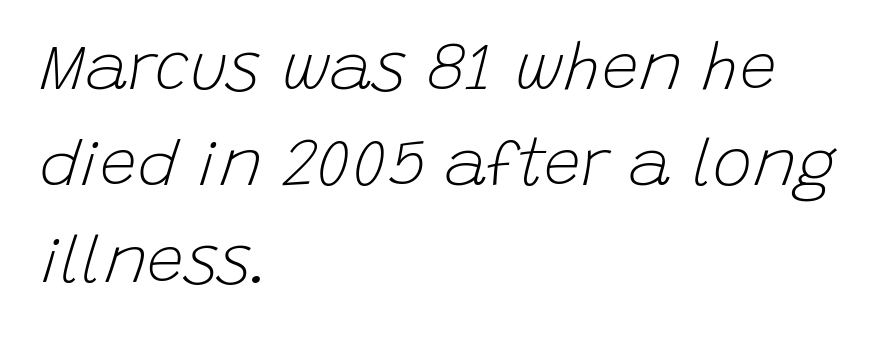
Letters have the restrained weight of plain body copy at most. Students, observe: this is what conventionally led text looks like. A typesetter would mark this as italic. The letters advance in unequal steps, a hallmark of proportional type.
